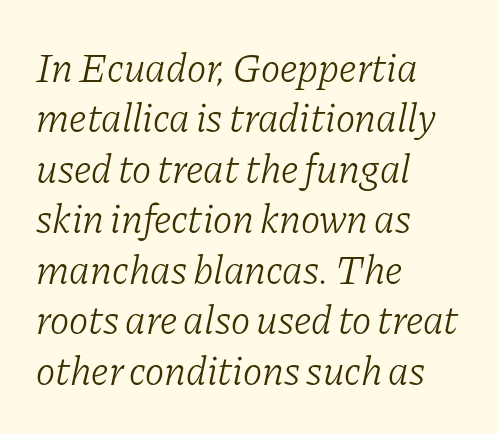
The image shows 41 px light serif type, italic (leaning right); set left-aligned, line spacing 1.23x, normal letter spacing, not underlined; low stroke contrast and a medium x-height.
